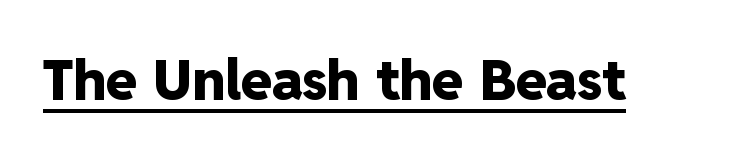
You'd pick this weight for a headline — it's a proper bold. What decoration does the sample have? An underline. What kind of face is this? One without serifs — a sans. How are the letters spaced? Ordinarily, with no added tracking.
